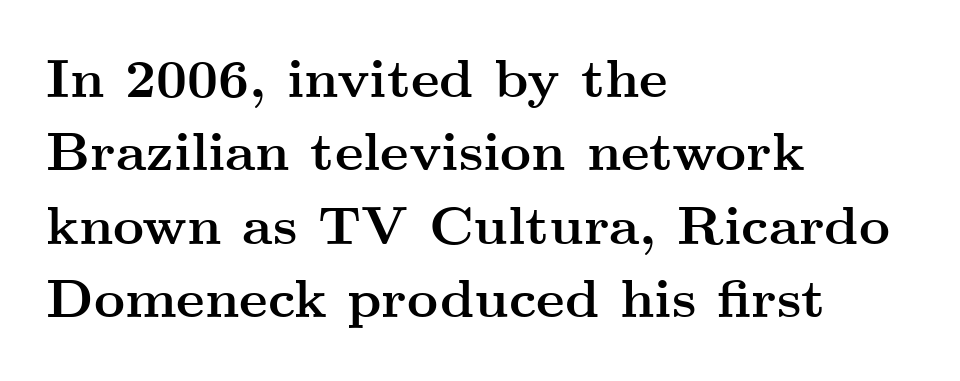
Characters remain perfectly vertical along every line. Underline: absent. Proportional: the letters do not fall into vertical columns. Casual observation: everything's shoved over to the left. Set as a true bold cut, around the 700 mark. You could call the tracking neutral — neither tight nor loose.
